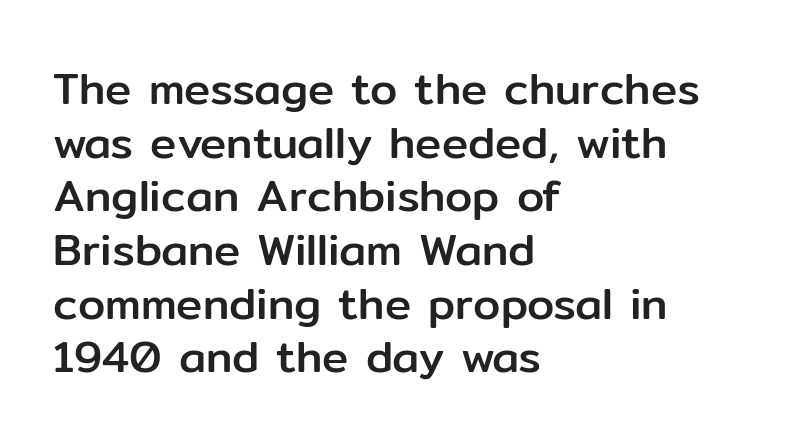
The image shows 44 px sans-serif type, upright; set left-aligned, line spacing 1.22x, normal letter spacing, not underlined; low stroke contrast and a medium x-height.
